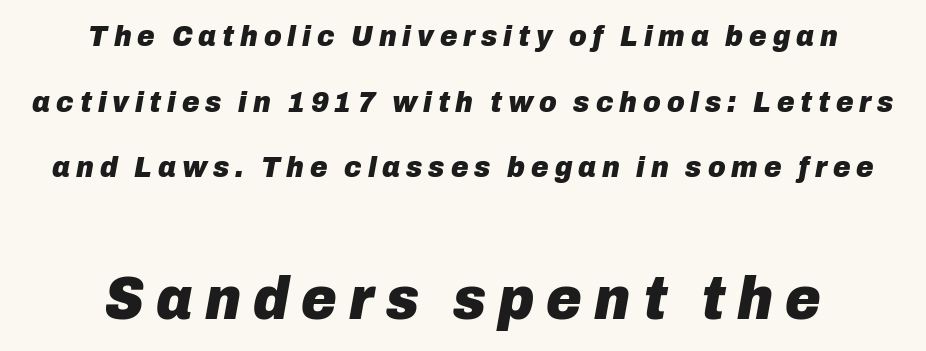
The image shows 61 px heavy type, italic (leaning right); set centered, loose line spacing (2.19x), unusually wide letter spacing (+0.2 em), not underlined; the second (bottom) block is 2.03x larger; low stroke contrast and a medium x-height.
